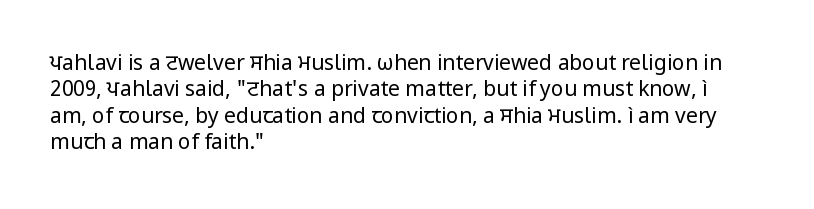
The rendering uses a moderate line-height, typical for paragraphs. Only glyphs here, with clear space below each row. The passage is arranged the way most books set body copy — flush left. Spacing between characters is what you'd get straight out of the box.
